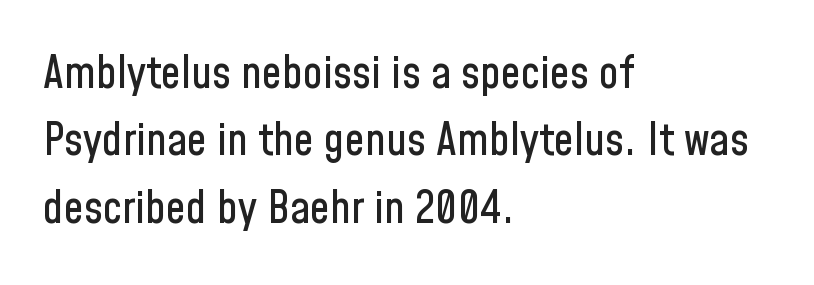
{"serif": "no", "italic": "no", "width": "condensed", "stroke_contrast": "low", "x_height": "medium", "monospaced": "no", "underline": "no", "align": "left", "line_spacing": "normal", "line_spacing_ratio": 1.5, "letter_spacing": "normal", "letter_spacing_em": 0.0, "glyph_px": 45}
